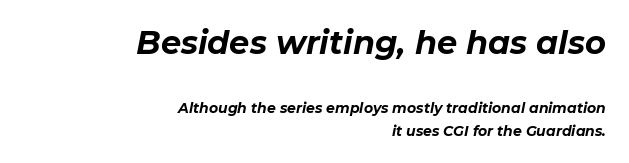
Q: Is the text bold? A: Yes.
Q: Is the text italic (slanted)? A: Yes, it leans right by about 11 degrees.
Q: Is the text underlined? A: No.
Q: How is the paragraph aligned? A: Right-aligned.
Q: Is the spacing between letters normal or unusually wide? A: Normal.
Q: Is the spacing between lines tight, normal or loose? A: Normal.
Q: Which block of text is set in a larger size, the first (top) or the second (bottom)? A: The first (top) one.
Q: Width (condensed, normal, or wide)? A: Normal.
Q: Stroke contrast? A: Low.
Q: x-height? A: Medium.
Q: Monospaced? A: No.
